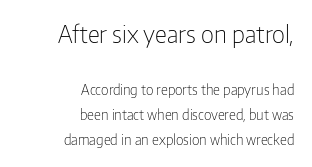
Nope, not italic — everything's standing straight. Weight: in the light-to-regular range. The area under the type is left untouched. Standard letterfit; no display-style spreading of the glyphs. Caption: upper text group enlarged, lower text group reduced.
